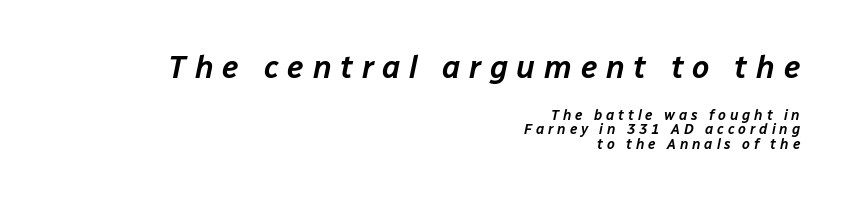
The image shows 31 px text type, italic (leaning right); set right-aligned, tight line spacing (1.06x), unusually wide letter spacing (+0.28 em), not underlined; the first (top) block is 2.21x larger; low stroke contrast and a medium x-height.
